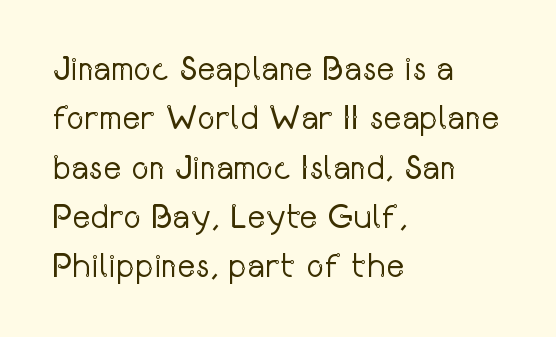
{"serif": "no", "italic": "no", "bold": "no", "weight": "regular", "width": "condensed", "stroke_contrast": "low", "x_height": "medium", "monospaced": "no", "underline": "no", "align": "left", "line_spacing": "normal", "line_spacing_ratio": 1.45, "letter_spacing": "normal", "letter_spacing_em": 0.0, "glyph_px": 34}
